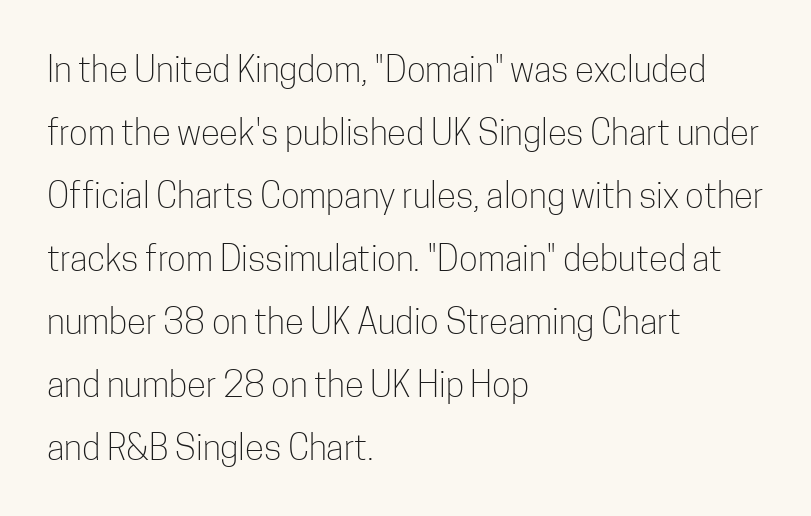
{"serif": "no", "italic": "no", "bold": "no", "weight": "light", "width": "condensed", "stroke_contrast": "low", "x_height": "medium", "monospaced": "no", "underline": "no", "align": "left", "line_spacing_ratio": 1.8, "letter_spacing": "normal", "letter_spacing_em": 0.0, "glyph_px": 35}
